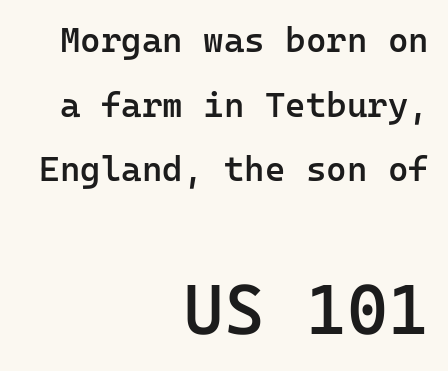
Q: Is the text bold? A: Semi-bold.
Q: Is the text italic (slanted)? A: No, it is upright.
Q: Is the typeface a serif or a sans-serif typeface? A: Sans-serif.
Q: Is the text underlined? A: No.
Q: How is the paragraph aligned? A: Right-aligned.
Q: Is the spacing between letters normal or unusually wide? A: Normal.
Q: Which block of text is set in a larger size, the first (top) or the second (bottom)? A: The second (bottom) one.
Q: Width (condensed, normal, or wide)? A: Normal.
Q: Stroke contrast? A: Low.
Q: x-height? A: Medium.
Q: Monospaced? A: Yes.
